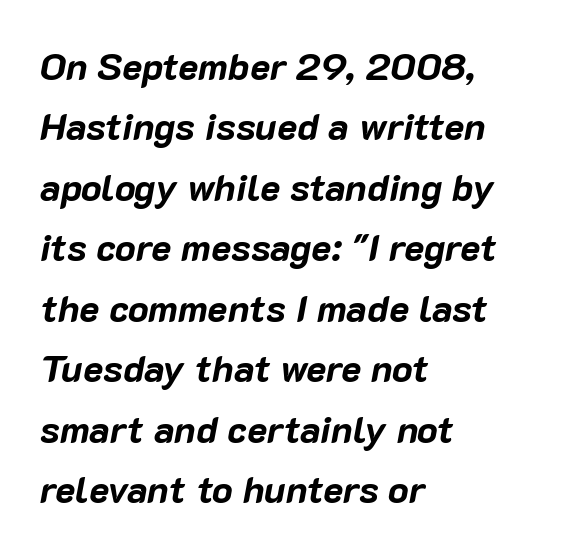
The image shows 38 px bold type, italic (leaning right); set left-aligned, normal line spacing (1.59x), normal letter spacing, not underlined; low stroke contrast and a medium x-height.
